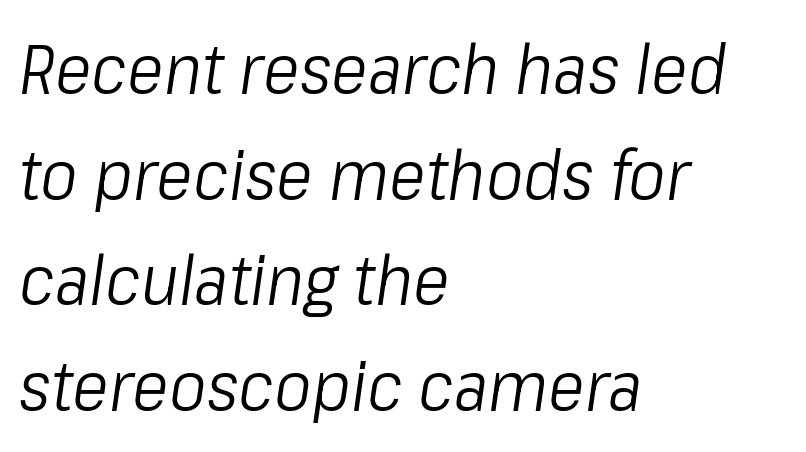
Q: Is the text bold? A: No.
Q: Is the text italic (slanted)? A: Yes, it leans right by about 8 degrees.
Q: Is the text underlined? A: No.
Q: How is the paragraph aligned? A: Left-aligned.
Q: Is the spacing between letters normal or unusually wide? A: Normal.
Q: Is the spacing between lines tight, normal or loose? A: Normal.
Q: Width (condensed, normal, or wide)? A: Condensed.
Q: Stroke contrast? A: Low.
Q: x-height? A: Medium.
Q: Monospaced? A: No.
